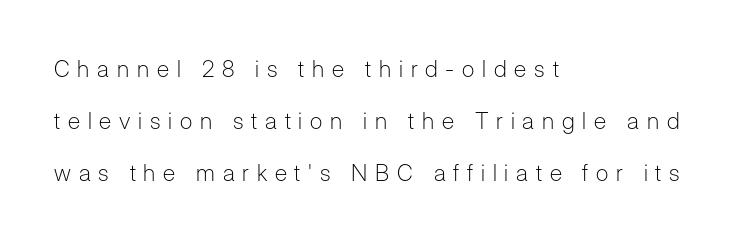
Bare-footed words on every line. When letters stand straight like this, we call the style roman or upright. No letter is thick-stroked: the sample isn't bold. Every row of glyphs begins at an identical x-position on the left.
